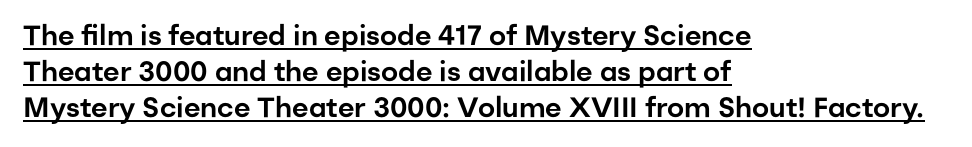
{"serif": "no", "italic": "no", "width": "normal", "stroke_contrast": "low", "x_height": "medium", "monospaced": "no", "underline": "yes", "align": "left", "line_spacing": "normal", "line_spacing_ratio": 1.28, "letter_spacing": "normal", "letter_spacing_em": 0.0, "glyph_px": 28}
